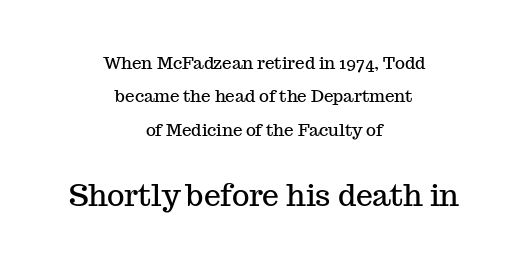
The image shows 30 px serif type, upright; set centered, loose line spacing (1.96x), normal letter spacing, not underlined; the second (bottom) block is 1.76x larger; medium stroke contrast and a medium x-height.
